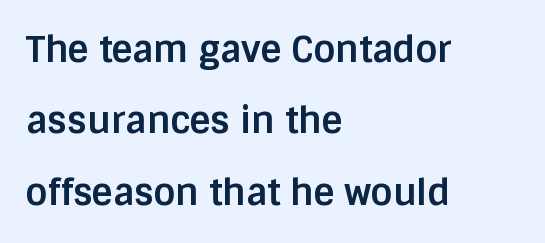
Only glyphs here, with clear space below each row. Chunky letters — that's bold for sure. Observe the absence of serifs on each vertical stroke in this sample. Characters remain perfectly vertical along every line. These lines are rendered in a variable-pitch font. A great deal of white space separates one row of letters from the next.
